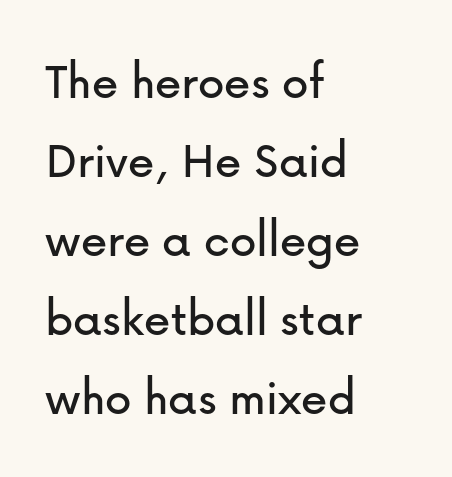
The image shows 53 px sans-serif type, upright; set left-aligned, normal line spacing (1.49x), normal letter spacing, not underlined; low stroke contrast and a medium x-height.
